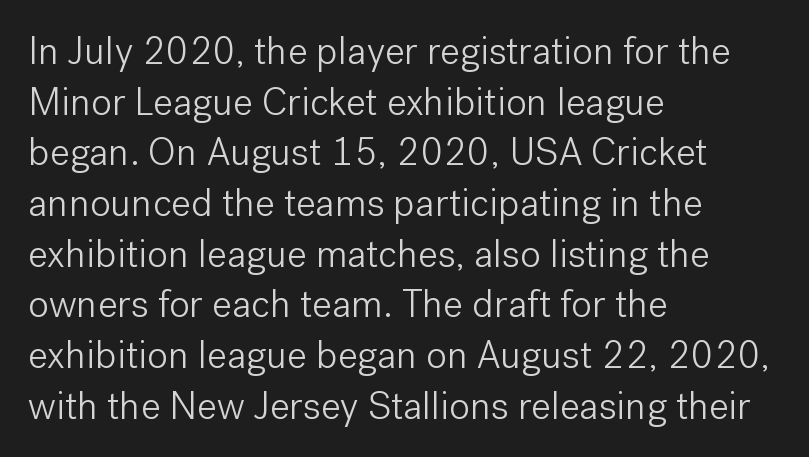
Q: Is the text bold? A: No.
Q: Is the text italic (slanted)? A: No, it is upright.
Q: Is the typeface a serif or a sans-serif typeface? A: Sans-serif.
Q: Is the text underlined? A: No.
Q: How is the paragraph aligned? A: Left-aligned.
Q: Is the spacing between letters normal or unusually wide? A: Normal.
Q: Is the spacing between lines tight, normal or loose? A: Normal.
Q: Width (condensed, normal, or wide)? A: Normal.
Q: Stroke contrast? A: Low.
Q: x-height? A: Medium.
Q: Monospaced? A: No.
